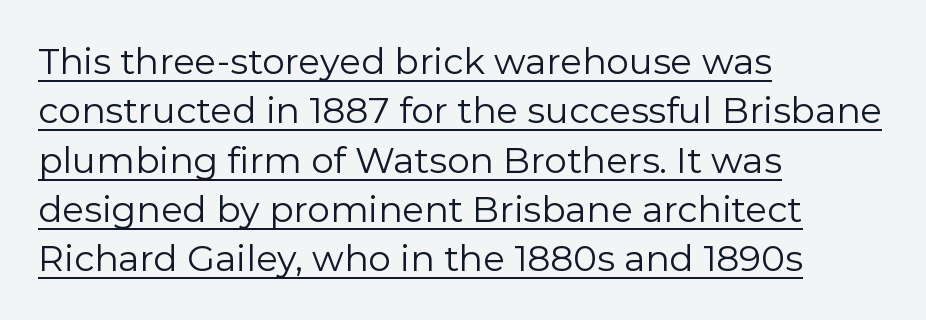
Q: Is the text bold? A: No.
Q: Is the text italic (slanted)? A: No, it is upright.
Q: Is the typeface a serif or a sans-serif typeface? A: Sans-serif.
Q: Is the text underlined? A: Yes.
Q: How is the paragraph aligned? A: Left-aligned.
Q: Is the spacing between letters normal or unusually wide? A: Normal.
Q: Is the spacing between lines tight, normal or loose? A: Normal.
Q: Width (condensed, normal, or wide)? A: Normal.
Q: Stroke contrast? A: Low.
Q: x-height? A: Medium.
Q: Monospaced? A: No.
